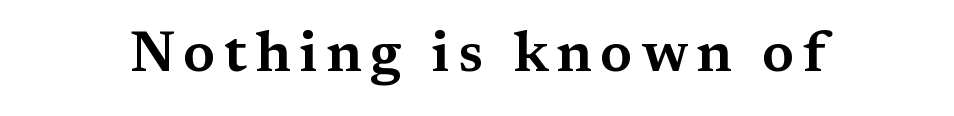
These lines are rendered in a variable-pitch font. Is there any slant? The stems are plumb. The type family on display is of the serif kind. Plain, unruled lines of type.
